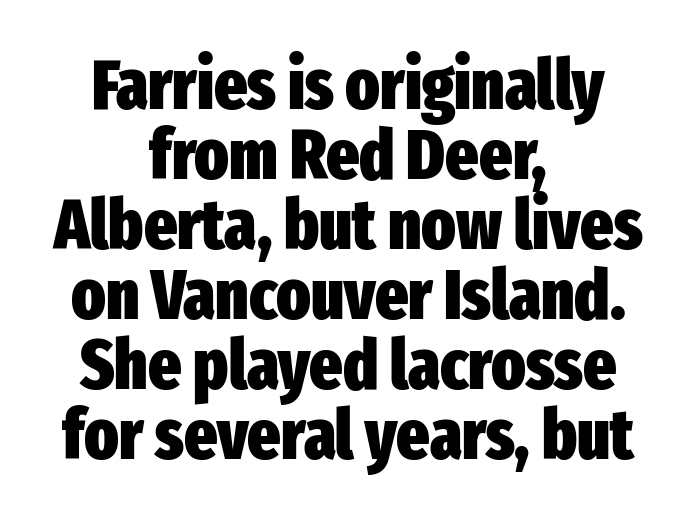
The image shows 70 px heavy, condensed sans-serif type, upright; set centered, tight line spacing (1.0x), normal letter spacing, not underlined; low stroke contrast and a medium x-height.
